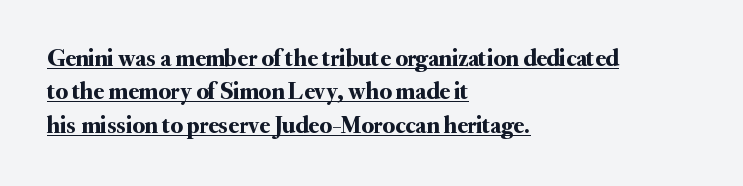
Q: Is the text italic (slanted)? A: No, it is upright.
Q: Is the text underlined? A: Yes.
Q: How is the paragraph aligned? A: Left-aligned.
Q: Is the spacing between letters normal or unusually wide? A: Normal.
Q: Is the spacing between lines tight, normal or loose? A: Normal.
